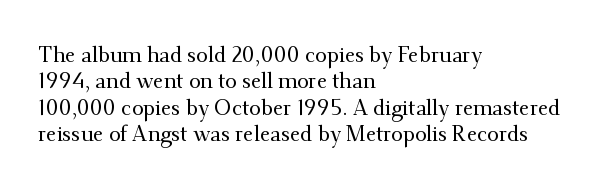
Q: Is the text italic (slanted)? A: No, it is upright.
Q: Is the text underlined? A: No.
Q: How is the paragraph aligned? A: Left-aligned.
Q: Is the spacing between letters normal or unusually wide? A: Normal.
Q: Is the spacing between lines tight, normal or loose? A: Normal.
